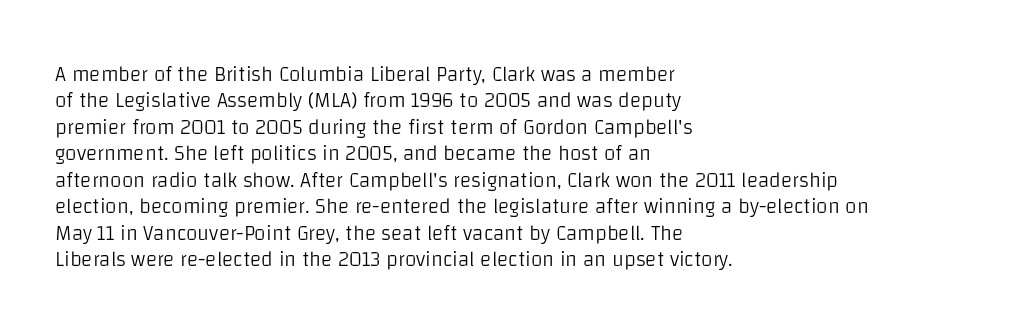
The rendering uses a moderate line-height, typical for paragraphs. Only glyphs here, with clear space below each row. The passage is arranged the way most books set body copy — flush left. Spacing between characters is what you'd get straight out of the box.
